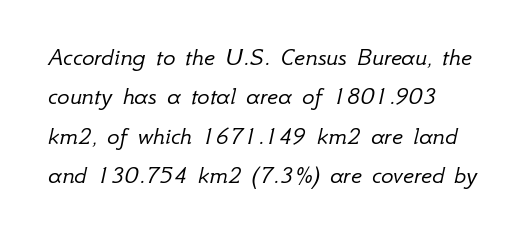
Bold? No — there's no thickening of the strokes. Is the type slanted? Yes — the strokes lean at a clear angle. The paragraph has a hard left edge and a soft right edge. The string is rendered with underlining switched off. The vertical gap from one line to the next is medium.
